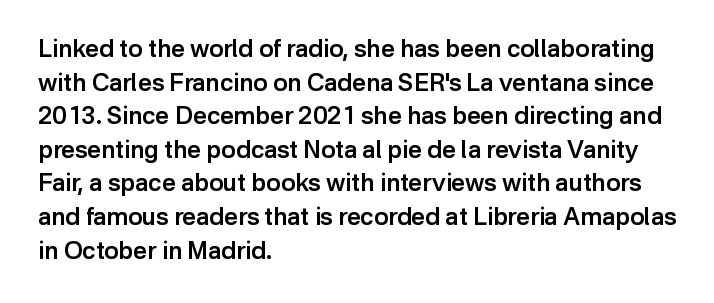
{"italic": "no", "bold": "semi", "underline": "no", "align": "left", "line_spacing": "normal", "line_spacing_ratio": 1.4, "letter_spacing": "normal", "letter_spacing_em": 0.0, "glyph_px": 24}
